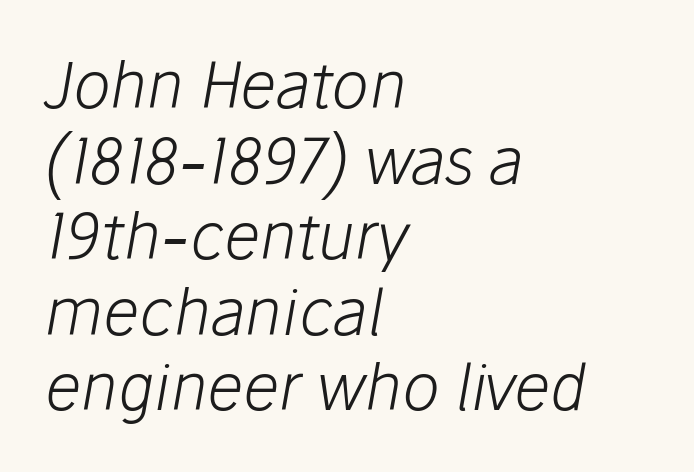
{"italic": "yes", "lean": "right", "slant_degrees": 10, "bold": "no", "weight": "light", "width": "normal", "stroke_contrast": "low", "x_height": "medium", "monospaced": "no", "underline": "no", "align": "left", "line_spacing_ratio": 1.2, "letter_spacing": "normal", "letter_spacing_em": 0.0, "glyph_px": 63}
